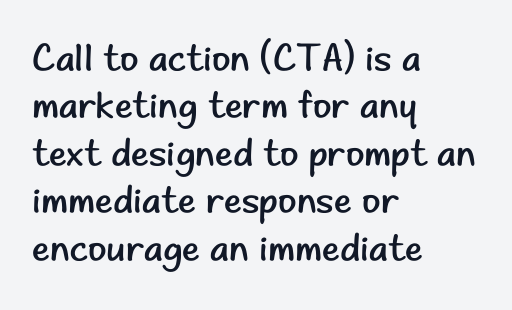
Nothing heavy about these letters — not bold at all. Italic? Not at all — the glyphs are vertical. The space directly below the letters is spotless. The glyphs in this specimen are sans serif. Standard letterfit; no display-style spreading of the glyphs. Reading down the block, your eye returns to a fixed left position each line.
